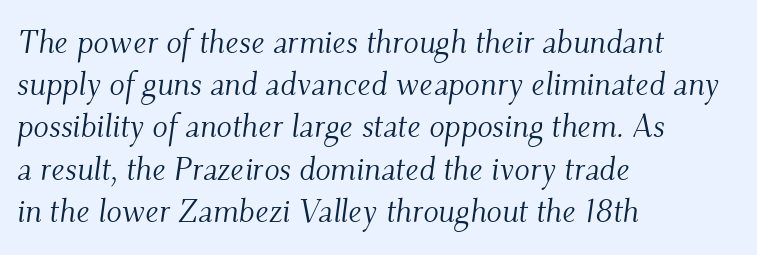
Q: Is the text bold? A: No.
Q: Is the text italic (slanted)? A: Yes, it leans right by about 9 degrees.
Q: Is the typeface a serif or a sans-serif typeface? A: Serif.
Q: Is the text underlined? A: No.
Q: How is the paragraph aligned? A: Left-aligned.
Q: Is the spacing between letters normal or unusually wide? A: Normal.
Q: Is the spacing between lines tight, normal or loose? A: Normal.
Q: Width (condensed, normal, or wide)? A: Normal.
Q: Stroke contrast? A: Medium.
Q: x-height? A: Small.
Q: Monospaced? A: No.
